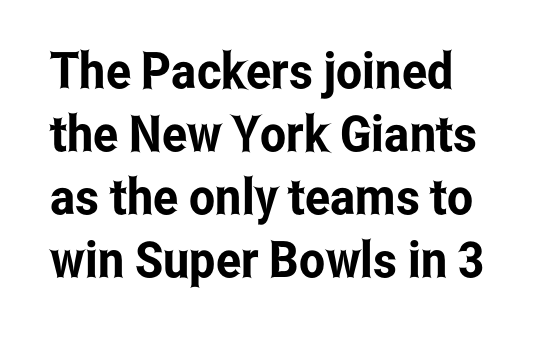
Here the glyphs are tracked normally, forming tight word shapes. A typesetter would label this face a sans. The paragraph has a hard left edge and a soft right edge. Honestly, there is no underline to notice here at all. A typesetter would call this leading conventional body-copy spacing.
